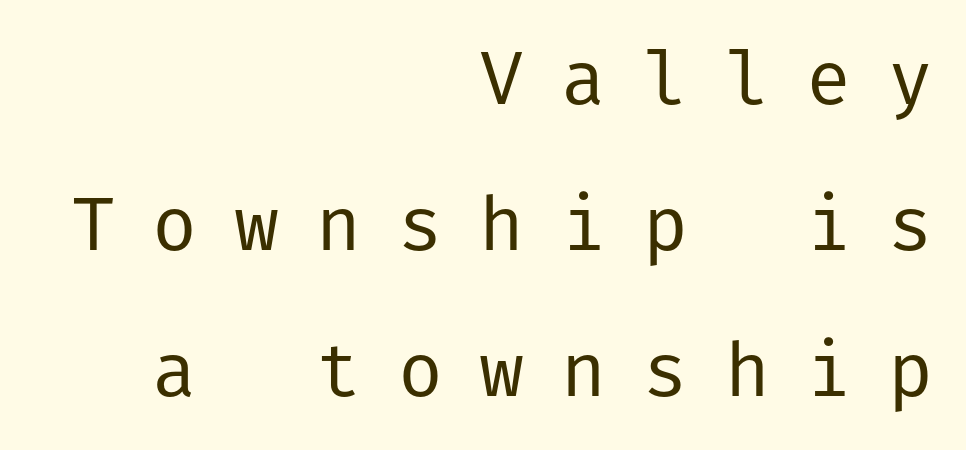
{"serif": "no", "italic": "no", "bold": "no", "weight": "regular", "width": "normal", "stroke_contrast": "low", "x_height": "medium", "underline": "no", "align": "right", "line_spacing": "loose", "line_spacing_ratio": 1.95, "letter_spacing": "wide", "letter_spacing_em": 0.49, "glyph_px": 75}
